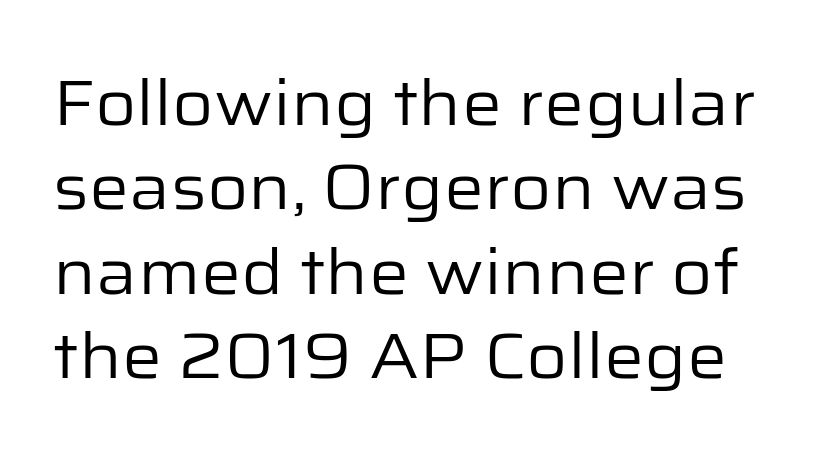
The image shows 63 px regular-weight sans-serif type, upright; set normal line spacing (1.34x), normal letter spacing, not underlined; low stroke contrast and a medium x-height.
